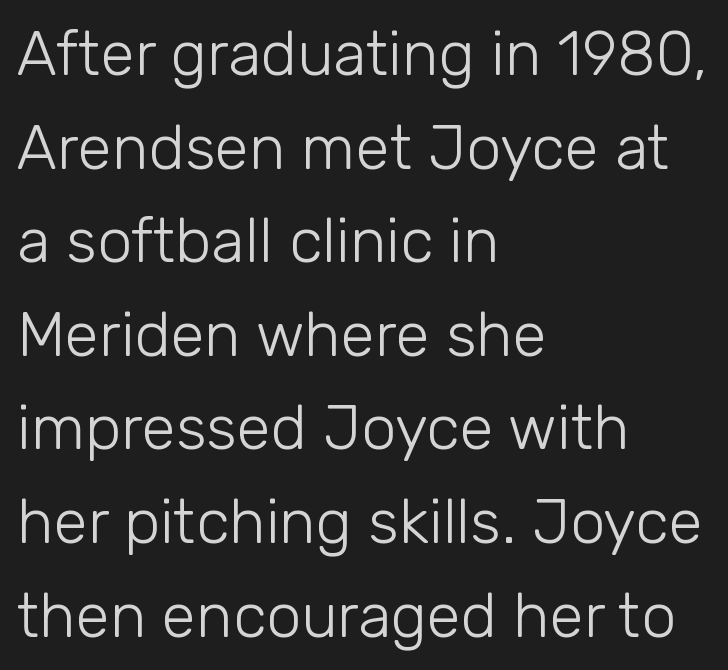
{"serif": "no", "italic": "no", "bold": "no", "weight": "light", "width": "normal", "stroke_contrast": "low", "x_height": "medium", "monospaced": "no", "underline": "no", "align": "left", "line_spacing": "normal", "line_spacing_ratio": 1.51, "letter_spacing": "normal", "letter_spacing_em": 0.0, "glyph_px": 62}
